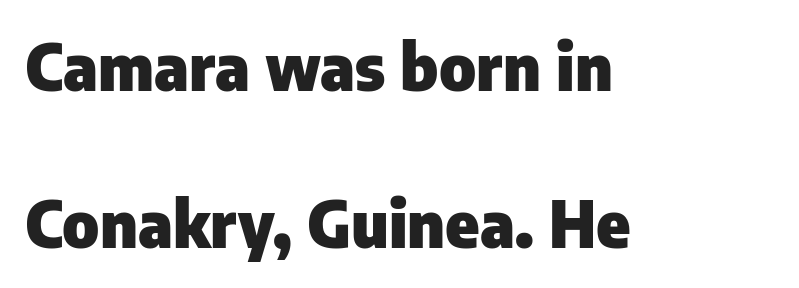
Q: Is the text bold? A: Yes.
Q: Is the text italic (slanted)? A: No, it is upright.
Q: Is the typeface a serif or a sans-serif typeface? A: Sans-serif.
Q: Is the text underlined? A: No.
Q: How is the paragraph aligned? A: Left-aligned.
Q: Is the spacing between letters normal or unusually wide? A: Normal.
Q: Is the spacing between lines tight, normal or loose? A: Loose.
Q: Width (condensed, normal, or wide)? A: Normal.
Q: Stroke contrast? A: Low.
Q: x-height? A: Medium.
Q: Monospaced? A: No.
